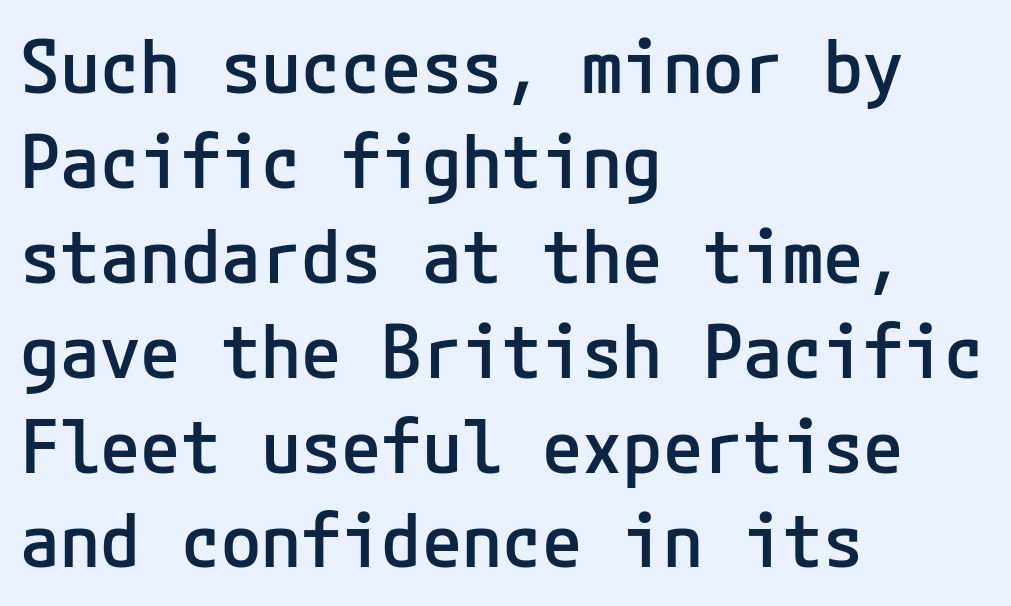
{"serif": "no", "italic": "no", "bold": "semi", "weight": "semibold", "width": "normal", "stroke_contrast": "low", "x_height": "medium", "underline": "no", "align": "left", "line_spacing": "normal", "line_spacing_ratio": 1.3, "letter_spacing": "normal", "letter_spacing_em": 0.0, "glyph_px": 73}
